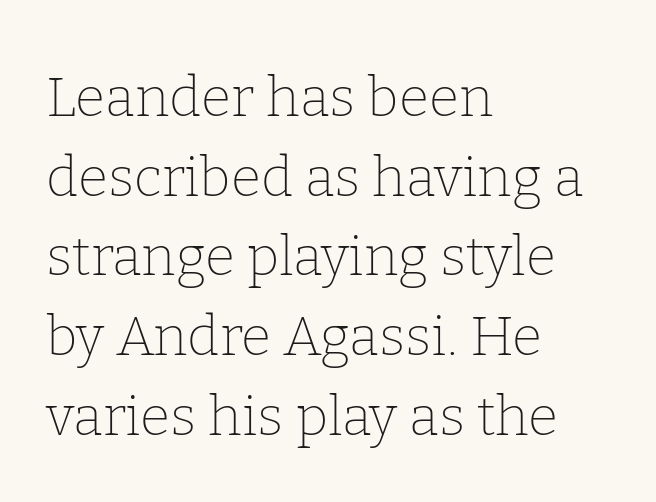
The image shows 55 px thin serif type, upright; set left-aligned, normal line spacing (1.45x), normal letter spacing, not underlined; low stroke contrast and a medium x-height.
